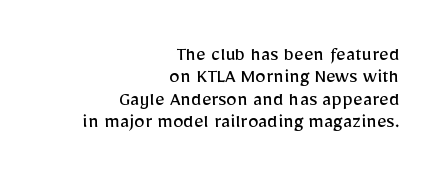
{"italic": "no", "bold": "no", "underline": "no", "align": "right", "line_spacing": "tight", "line_spacing_ratio": 1.07, "letter_spacing": "normal", "letter_spacing_em": 0.0, "glyph_px": 21}
